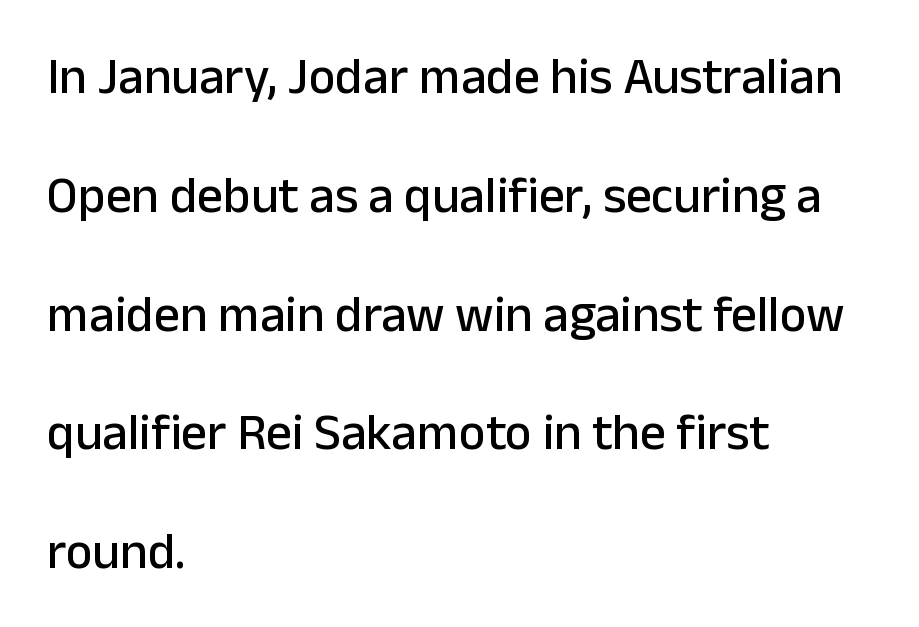
Where is the straight margin? On the left. The text was rendered using a sans face with plain stroke endings. Varying glyph widths throughout — classic text-font behaviour. Does the leading feel generous? Absolutely, it's lavish.
